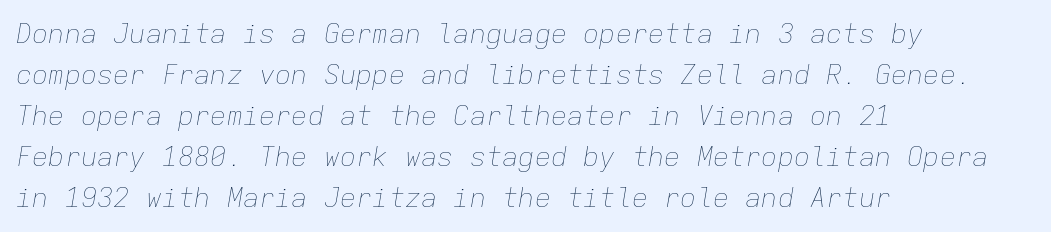
Q: Is the text bold? A: No.
Q: Is the text italic (slanted)? A: Yes, it leans right by about 9 degrees.
Q: Is the text underlined? A: No.
Q: How is the paragraph aligned? A: Left-aligned.
Q: Is the spacing between letters normal or unusually wide? A: Normal.
Q: Is the spacing between lines tight, normal or loose? A: Normal.
